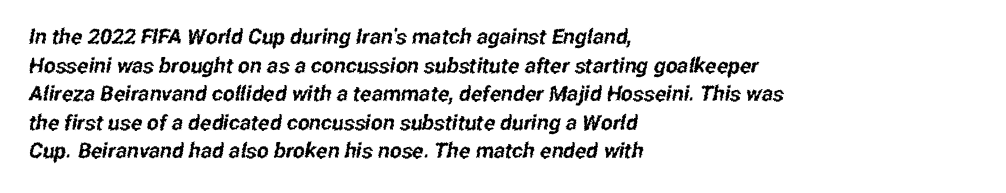
If you drew a ruler down the left edge, every line would touch it. Lines of text with bare space underneath. Regarding leading, the lines here are spaced in the standard way. Standard letterfit; no display-style spreading of the glyphs.
